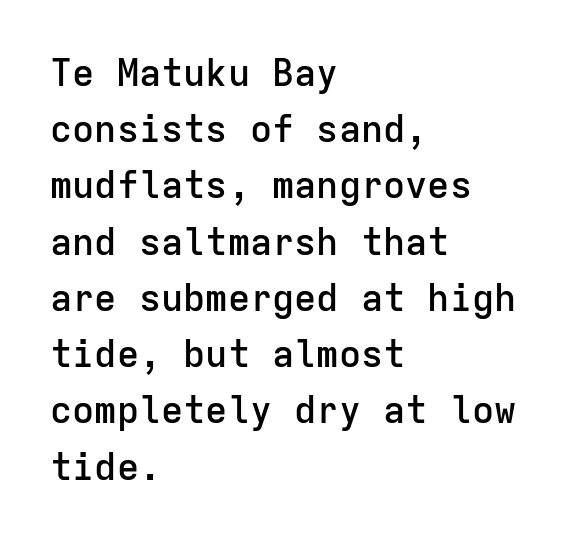
Regarding serifs, this sample does without them. This is roman type, the default non-slanted kind. Normally led — the rows are evenly, conventionally spaced. Quick note: underline off.
